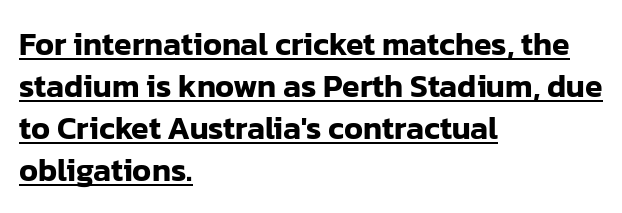
{"serif": "no", "italic": "no", "width": "normal", "stroke_contrast": "low", "x_height": "medium", "monospaced": "no", "underline": "yes", "align": "left", "line_spacing": "normal", "line_spacing_ratio": 1.31, "letter_spacing": "normal", "letter_spacing_em": 0.0, "glyph_px": 32}
